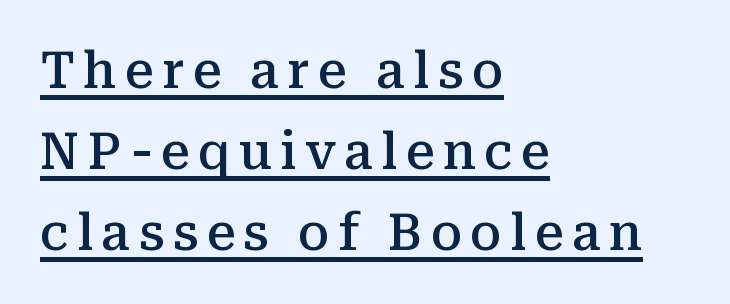
Q: Is the text bold? A: Semi-bold.
Q: Is the text italic (slanted)? A: No, it is upright.
Q: Is the typeface a serif or a sans-serif typeface? A: Serif.
Q: Is the text underlined? A: Yes.
Q: How is the paragraph aligned? A: Left-aligned.
Q: Is the spacing between lines tight, normal or loose? A: Normal.
Q: Width (condensed, normal, or wide)? A: Normal.
Q: Stroke contrast? A: Medium.
Q: x-height? A: Medium.
Q: Monospaced? A: No.
